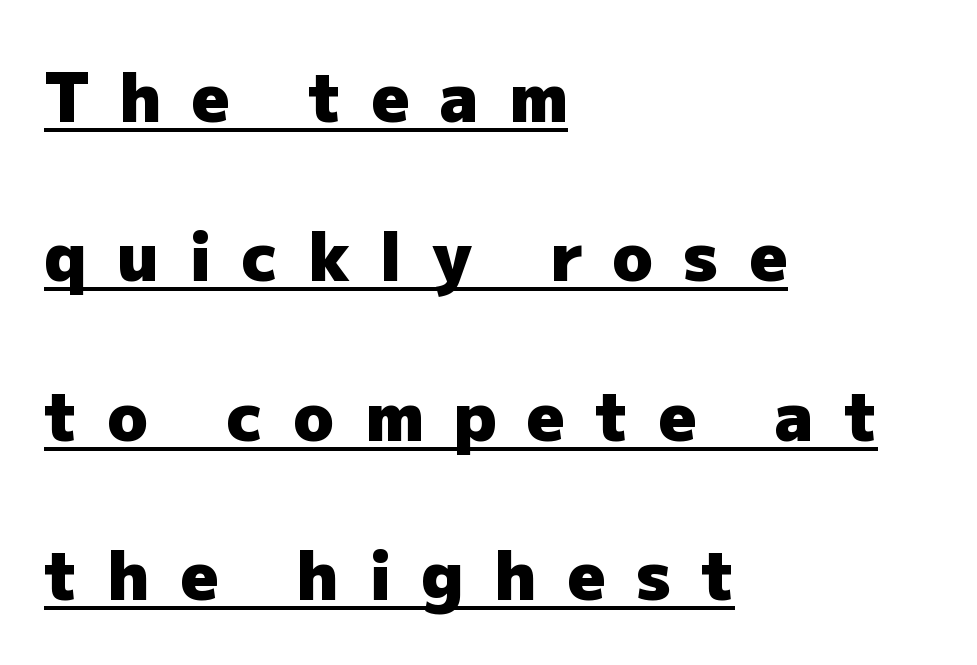
The face used here is proportionally spaced, like ordinary book or web type. Horizontally, the lines are justified to the leading edge only. The lettering holds an erect, upright posture throughout. Summary of vertical rhythm: relaxed, with wide interline spacing.
